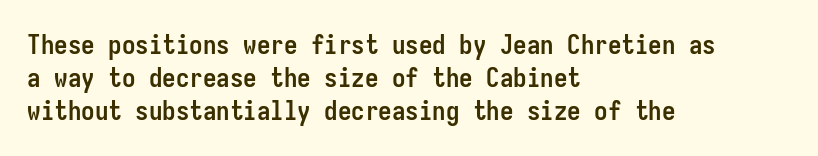
There is no visible air inserted between adjacent glyphs. In terms of weight, the rendering is a true, heavy bold. Visually the block forms a straight wall on the left and a jagged coastline on the right. Lines of text with bare space underneath. If you drew a line through each stem, it would be perfectly vertical.
